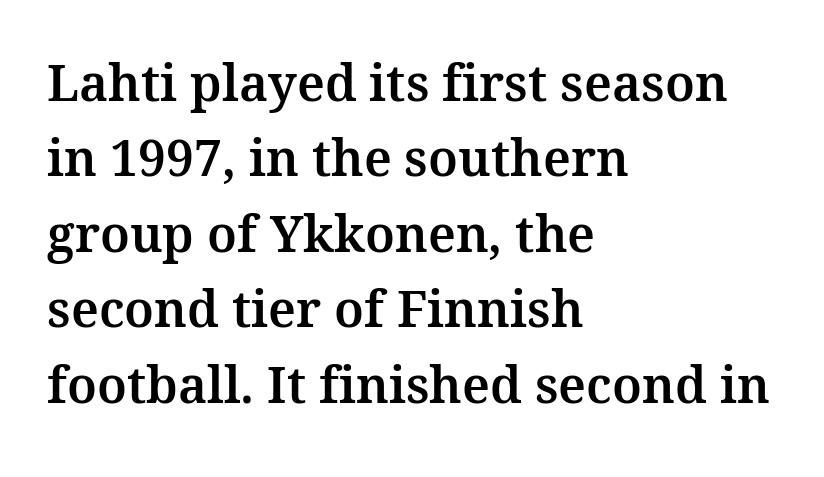
The image shows 50 px serif type, upright; set left-aligned, normal line spacing (1.51x), normal letter spacing, not underlined; medium stroke contrast and a medium x-height.
